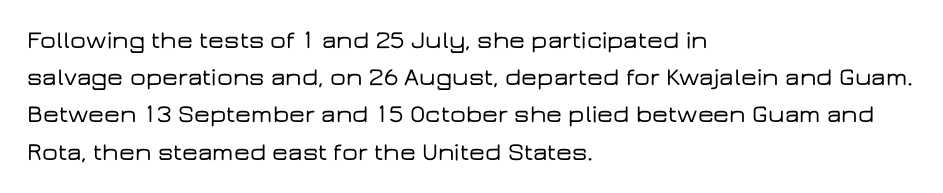
Designer's note — italics off, roman on. Compared with typical paragraphs, the rows here are spaced about the same. No word sits above an underline. Left-aligned paragraph, ragged on the right. This sample uses plain, unmodified letter spacing.
